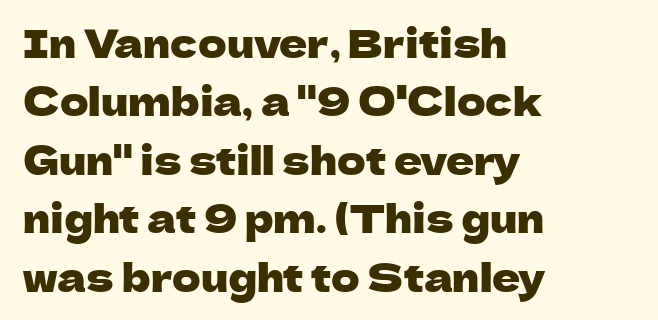
{"serif": "no", "italic": "no", "width": "normal", "stroke_contrast": "low", "x_height": "medium", "monospaced": "no", "underline": "no", "align": "left", "line_spacing": "normal", "line_spacing_ratio": 1.5, "letter_spacing": "normal", "letter_spacing_em": 0.0, "glyph_px": 39}
